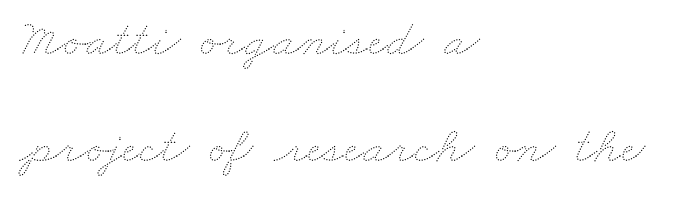
The letterforms sit at book weight or below. Check the space under the baseline: it is left empty. The face used here is rendered with its standard letterfit. A typesetter would call this proportional, since set widths differ per character. Is there much room between lines? Yes — plenty of vertical air separates them.
